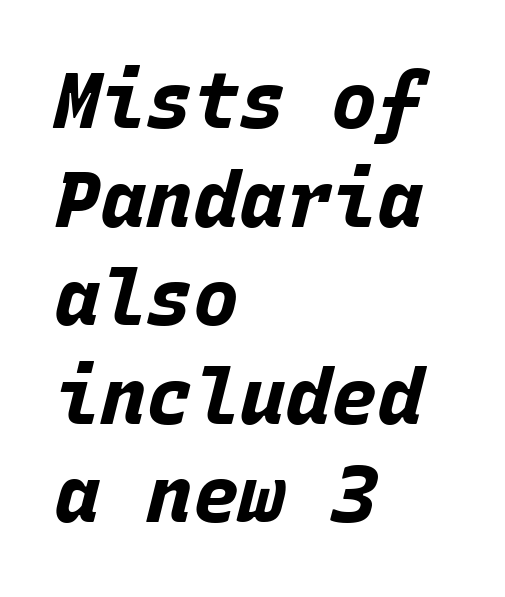
{"italic": "yes", "lean": "right", "slant_degrees": 15, "bold": "yes", "weight": "bold", "width": "normal", "stroke_contrast": "low", "x_height": "large", "monospaced": "yes", "underline": "no", "align": "left", "line_spacing": "normal", "line_spacing_ratio": 1.28, "letter_spacing": "normal", "letter_spacing_em": 0.0, "glyph_px": 77}
